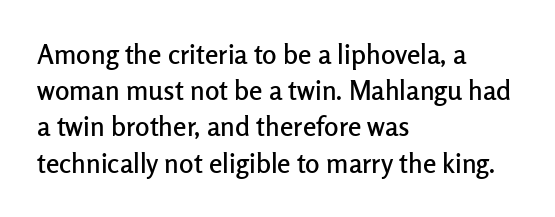
{"italic": "no", "underline": "no", "align": "left", "line_spacing": "normal", "line_spacing_ratio": 1.34, "letter_spacing": "normal", "letter_spacing_em": 0.0, "glyph_px": 27}
